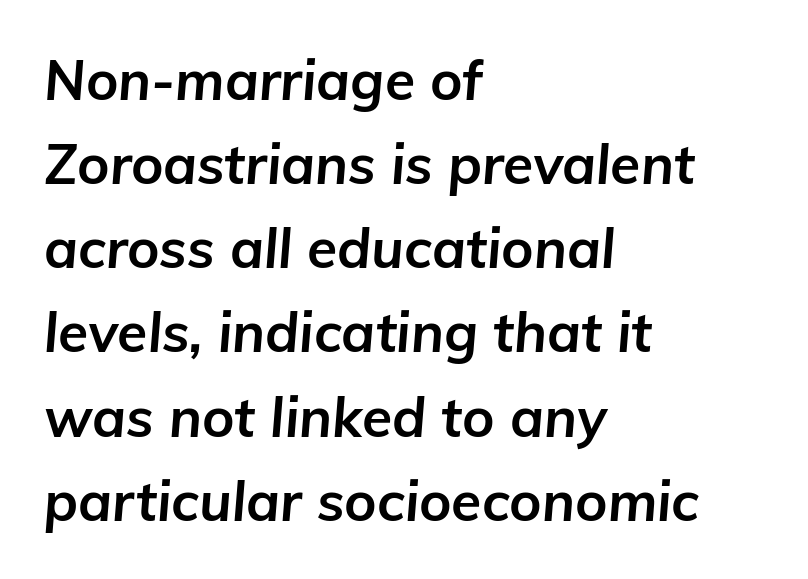
Q: Is the text bold? A: Yes.
Q: Is the text italic (slanted)? A: Yes, it leans right by about 5 degrees.
Q: Is the text underlined? A: No.
Q: How is the paragraph aligned? A: Left-aligned.
Q: Is the spacing between letters normal or unusually wide? A: Normal.
Q: Is the spacing between lines tight, normal or loose? A: Normal.
Q: Width (condensed, normal, or wide)? A: Normal.
Q: Stroke contrast? A: Low.
Q: x-height? A: Medium.
Q: Monospaced? A: No.
